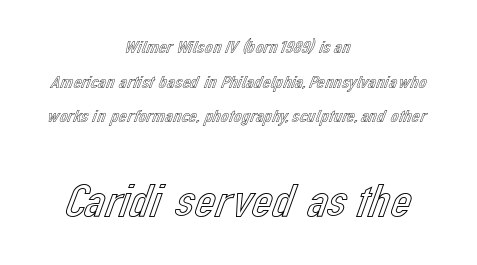
{"width": "normal", "x_height": "medium", "monospaced": "no", "underline": "no", "align": "center", "line_spacing": "loose", "line_spacing_ratio": 1.93, "letter_spacing": "normal", "letter_spacing_em": 0.0, "larger_block": "second", "size_ratio": 2.56, "glyph_px": 46}
